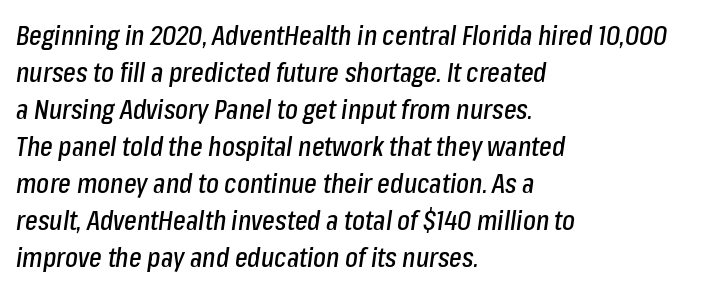
No extra tracking has been applied to these lines. Plain, unruled lines of type. Slanted lettering throughout. Normally led — the rows are evenly, conventionally spaced.
